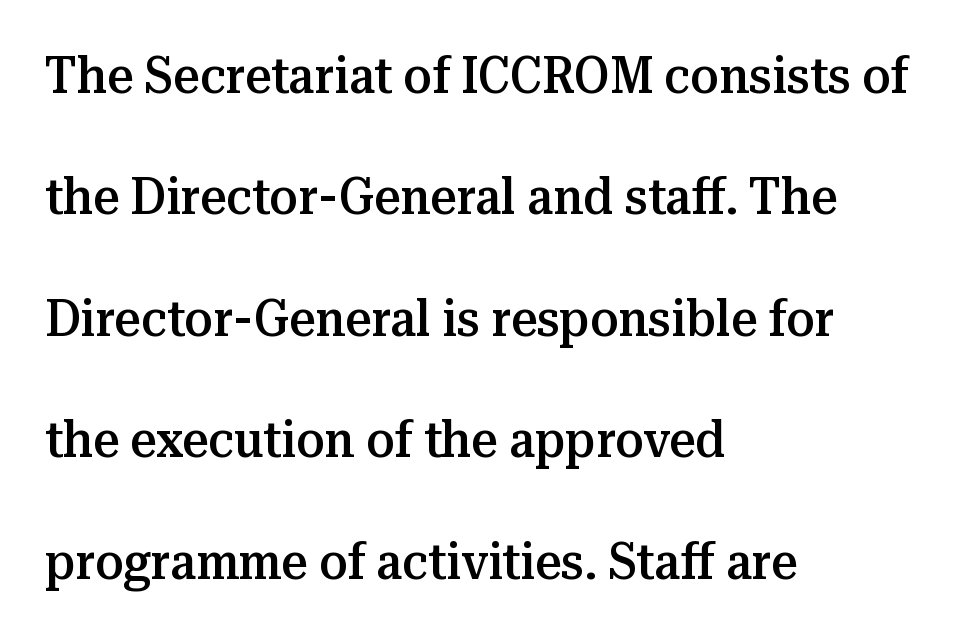
{"serif": "yes", "italic": "no", "bold": "semi", "weight": "semibold", "width": "normal", "stroke_contrast": "medium", "x_height": "medium", "monospaced": "no", "underline": "no", "align": "left", "line_spacing": "loose", "line_spacing_ratio": 2.38, "letter_spacing": "normal", "letter_spacing_em": 0.0, "glyph_px": 51}
